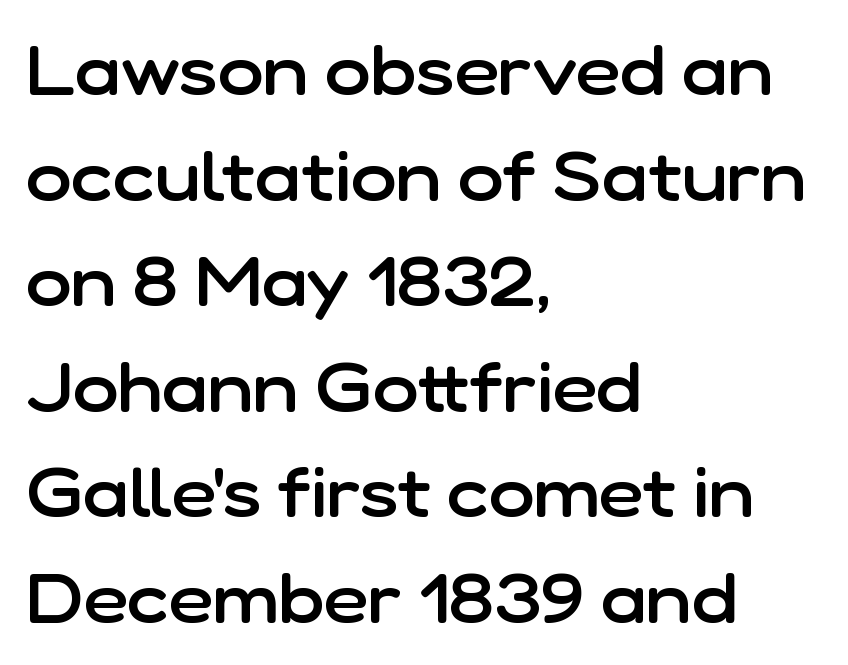
{"serif": "no", "italic": "no", "bold": "semi", "weight": "semibold", "width": "normal", "stroke_contrast": "low", "x_height": "medium", "monospaced": "no", "underline": "no", "align": "left", "line_spacing": "normal", "line_spacing_ratio": 1.53, "letter_spacing": "normal", "letter_spacing_em": 0.0, "glyph_px": 69}
